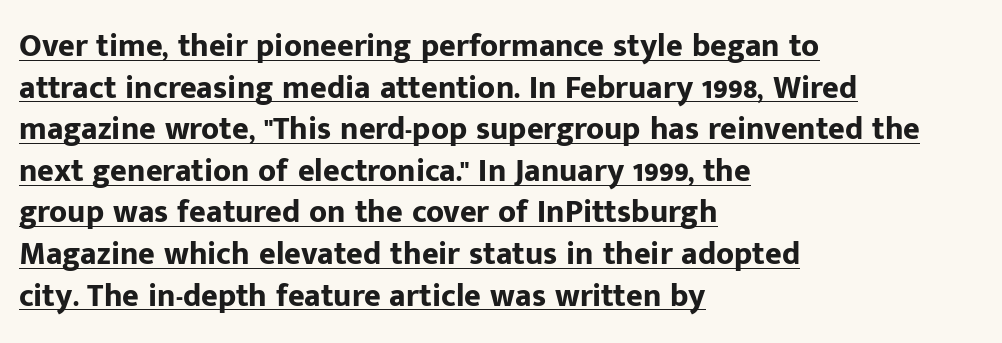
Looks like regular typesetting: each glyph gets only the width it needs. Nope, not italic — everything's standing straight. Decoration check: the copy is underlined. The rows are spaced the way most documents space them. No extra tracking has been applied to these lines. Are there feet on the stems? There aren't — it's a sans.
